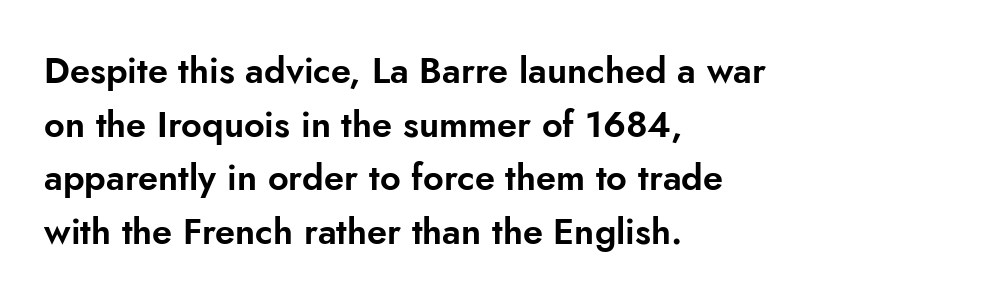
{"serif": "no", "italic": "no", "width": "normal", "stroke_contrast": "low", "x_height": "small", "monospaced": "no", "underline": "no", "align": "left", "line_spacing": "normal", "line_spacing_ratio": 1.49, "letter_spacing": "normal", "letter_spacing_em": 0.0, "glyph_px": 36}
